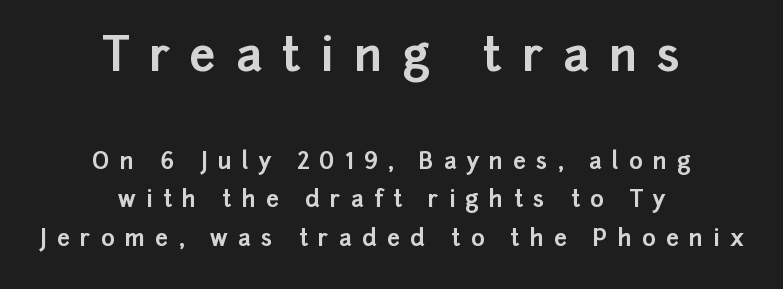
{"serif": "no", "italic": "no", "bold": "yes", "weight": "bold", "width": "normal", "stroke_contrast": "low", "x_height": "medium", "monospaced": "no", "underline": "no", "align": "center", "line_spacing": "normal", "line_spacing_ratio": 1.69, "letter_spacing": "wide", "letter_spacing_em": 0.44, "larger_block": "first", "size_ratio": 2.0, "glyph_px": 46}
